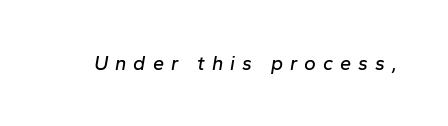
{"italic": "yes", "lean": "right", "slant_degrees": 10, "underline": "no", "letter_spacing": "wide", "letter_spacing_em": 0.35, "glyph_px": 20}
